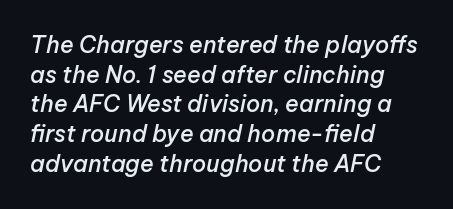
Q: Is the text bold? A: Semi-bold.
Q: Is the text italic (slanted)? A: Yes, it leans right by about 12 degrees.
Q: Is the text underlined? A: No.
Q: How is the paragraph aligned? A: Left-aligned.
Q: Is the spacing between letters normal or unusually wide? A: Normal.
Q: Is the spacing between lines tight, normal or loose? A: Normal.
